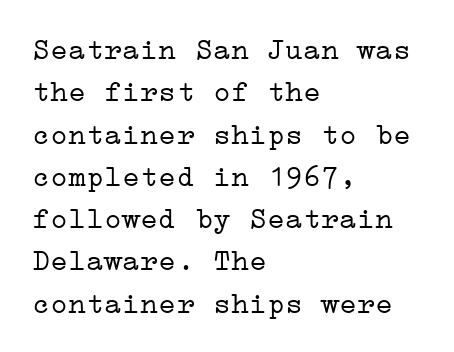
Compared with typical paragraphs, the rows here are spaced about the same. A classic flush-left, rag-right setting is used for this passage. Descenders are the only things crossing below the line. No heavy texture on the line: the type isn't bold. Observe the ordinary spacing: letters are neighbours, not strangers. This is roman type, the default non-slanted kind.
